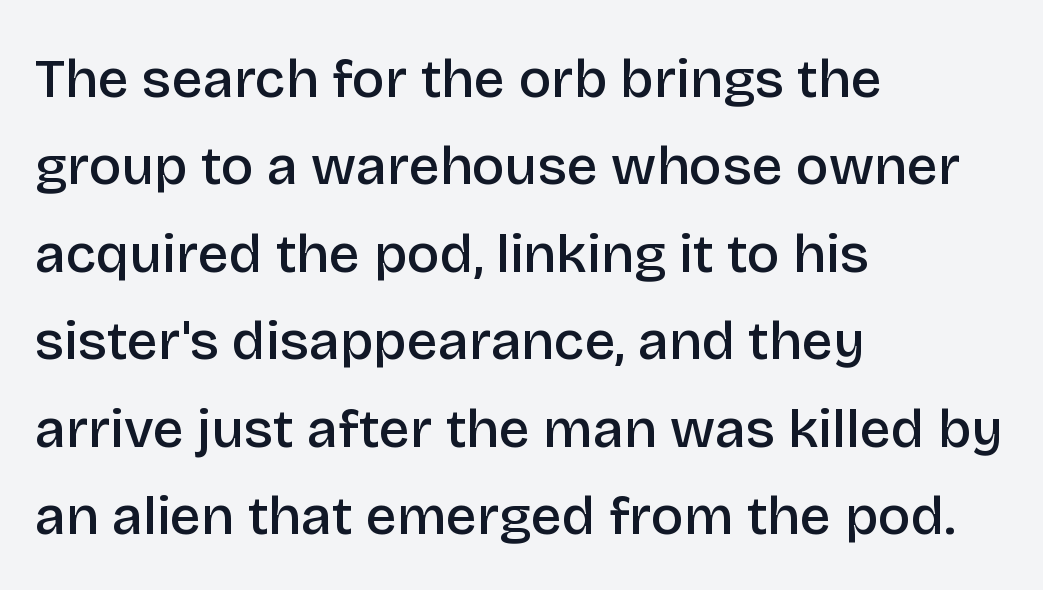
Each letter keeps its own natural width here, so spacing adapts to shape. Does the weight exceed regular? Yes, but only to semibold. Short and long lines alike share a common starting point at left. What stands out about the letter spacing? Nothing — it is the standard amount. Clear beneath every line of the passage. Does the lettering tilt? It doesn't — this is upright.
